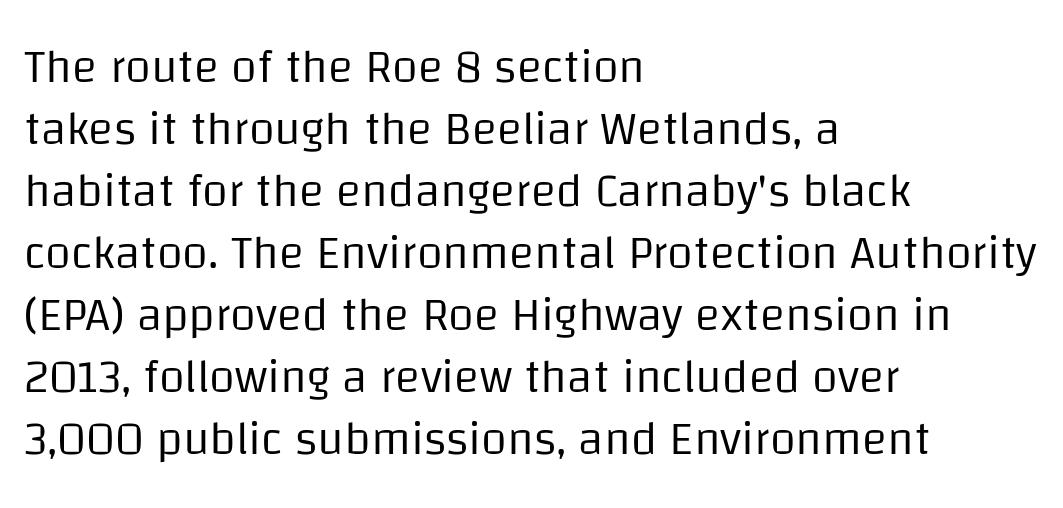
Do the characters align in a grid? No, the font is proportional. Students, observe: this is what conventionally led text looks like. Glyph-to-glyph distance matches everyday printed text. Line starts are locked; line ends wander.
